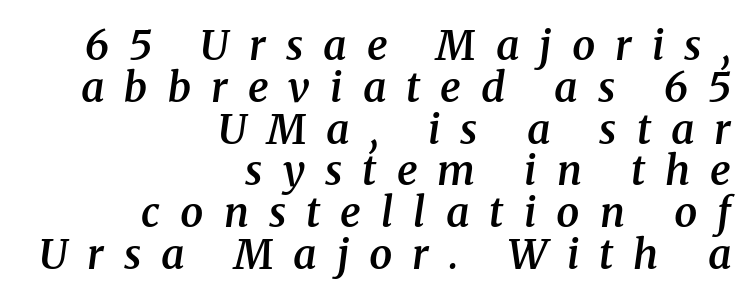
Q: Is the text bold? A: Semi-bold.
Q: Is the text italic (slanted)? A: Yes, it leans right by about 8 degrees.
Q: Is the typeface a serif or a sans-serif typeface? A: Serif.
Q: Is the text underlined? A: No.
Q: How is the paragraph aligned? A: Right-aligned.
Q: Is the spacing between letters normal or unusually wide? A: Unusually wide.
Q: Is the spacing between lines tight, normal or loose? A: Tight.
Q: Width (condensed, normal, or wide)? A: Normal.
Q: Stroke contrast? A: Medium.
Q: x-height? A: Medium.
Q: Monospaced? A: No.
